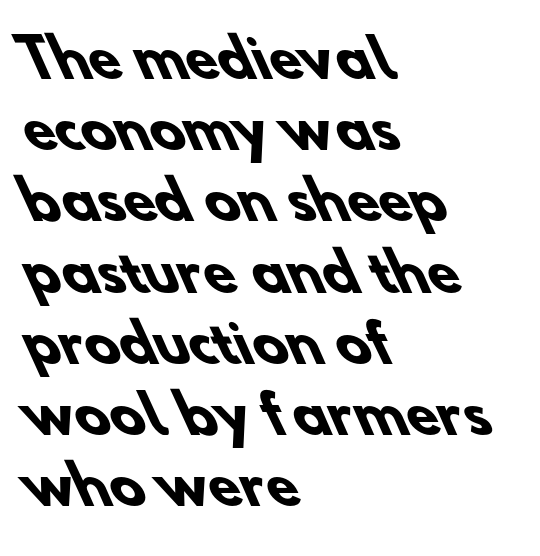
{"serif": "no", "bold": "yes", "weight": "heavy", "width": "normal", "stroke_contrast": "low", "x_height": "small", "monospaced": "no", "underline": "no", "align": "left", "line_spacing": "normal", "line_spacing_ratio": 1.37, "letter_spacing": "normal", "letter_spacing_em": 0.0, "glyph_px": 52}
